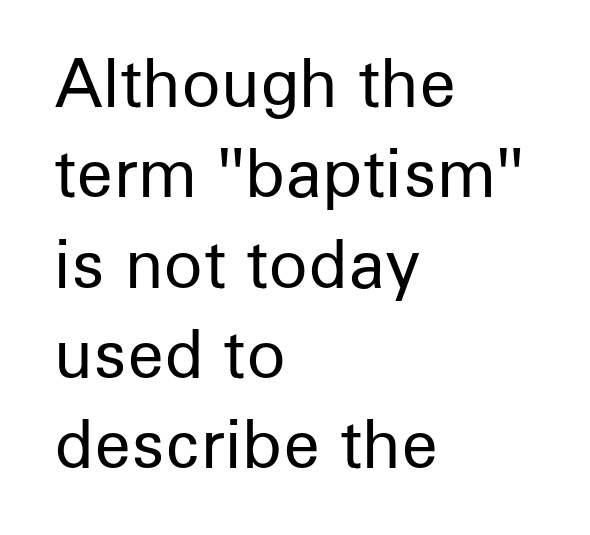
Is the type heavy? It reads as light-to-regular instead. The face used here is proportionally spaced, like ordinary book or web type. Posture: vertical. No feet cap the strokes, marking this as sans-serif type. The line texture is even and compact thanks to regular tracking. Nobody drew a line under any word here.
